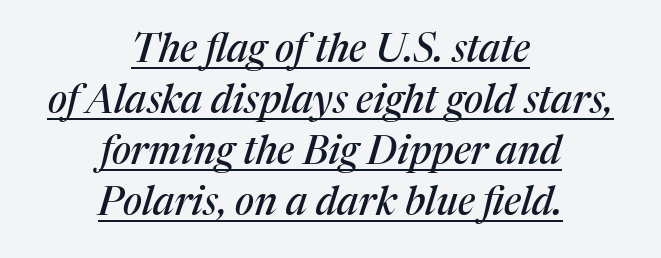
The image shows 39 px serif type, italic (leaning right); set centered, normal line spacing (1.31x), normal letter spacing, underlined; medium stroke contrast and a medium x-height.
